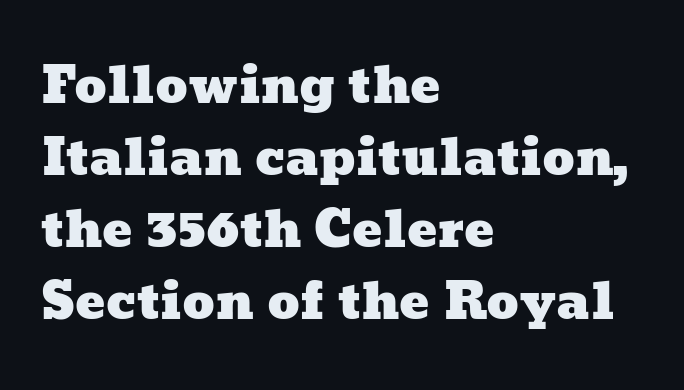
Q: Is the text underlined? A: No.
Q: How is the paragraph aligned? A: Left-aligned.
Q: Is the spacing between letters normal or unusually wide? A: Normal.
Q: Is the spacing between lines tight, normal or loose? A: Normal.
Q: Width (condensed, normal, or wide)? A: Wide.
Q: Stroke contrast? A: Low.
Q: x-height? A: Medium.
Q: Monospaced? A: No.
